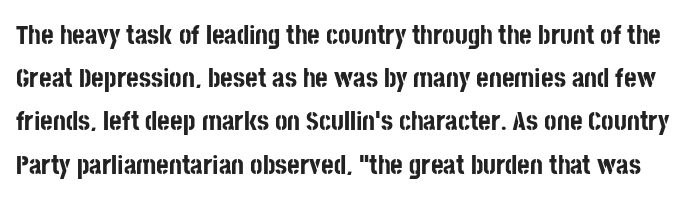
Q: Is the text bold? A: Yes.
Q: Is the text italic (slanted)? A: No, it is upright.
Q: Is the text underlined? A: No.
Q: Is the spacing between letters normal or unusually wide? A: Normal.
Q: Is the spacing between lines tight, normal or loose? A: Normal.
